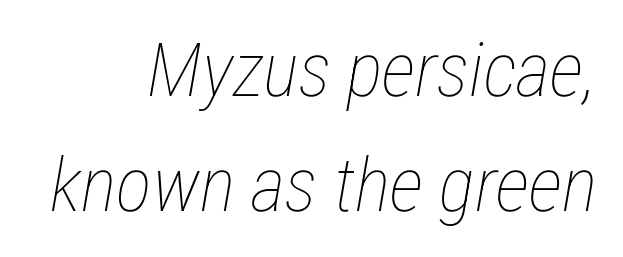
Notice how the passage keeps a crisp vertical edge on the right only. Every character sits at an angle, as italics do. Characters follow at the spacing the type designer built in. Check under the words: just untouched page.
